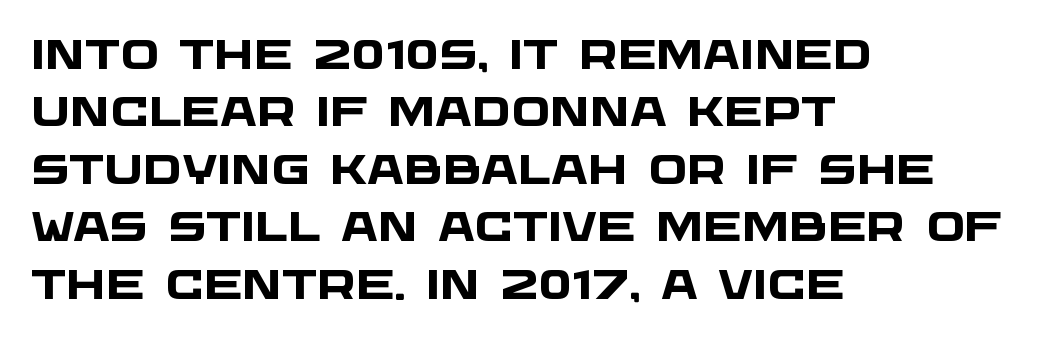
Check where the strokes stop: nothing finishes them off — pure sans. Words appear dense and cohesive because spacing is normal. Varying glyph widths throughout — classic text-font behaviour. Interline gaps are of average width in this sample. Leftover space on each line is placed entirely after the last word. Stroke thickness is high; the sample reads as a true bold.
